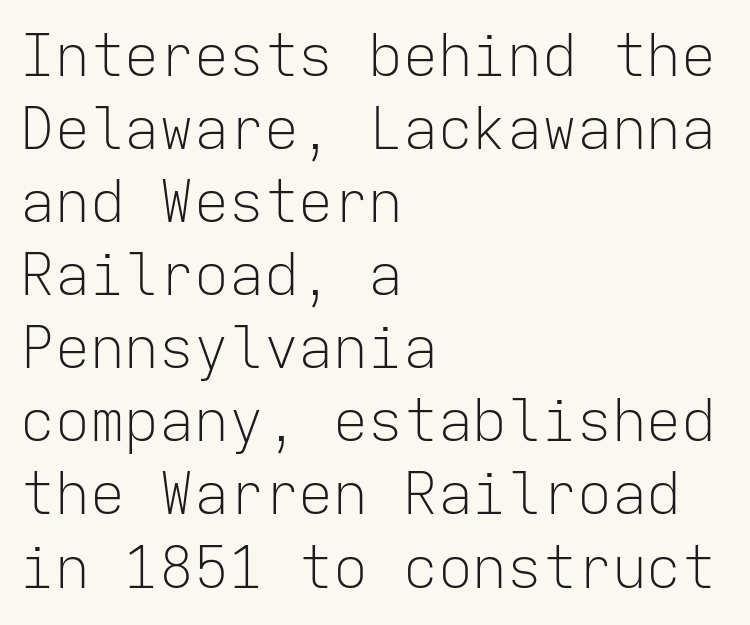
The image shows 58 px light sans-serif type, upright, monospaced; set left-aligned, normal line spacing (1.26x), normal letter spacing, not underlined; low stroke contrast and a medium x-height.
